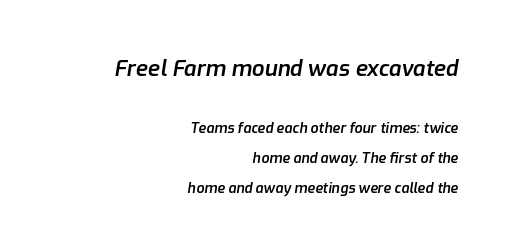
Caption: semibold face, moderately heavy strokes. The designer dialed line spacing up above the default. Between one letter and the next there's only the usual sliver of space. The font's italic variant was chosen for this text. The designer gave the opening block more size than the closing block. Horizontally, the lines are justified to the trailing edge only.
